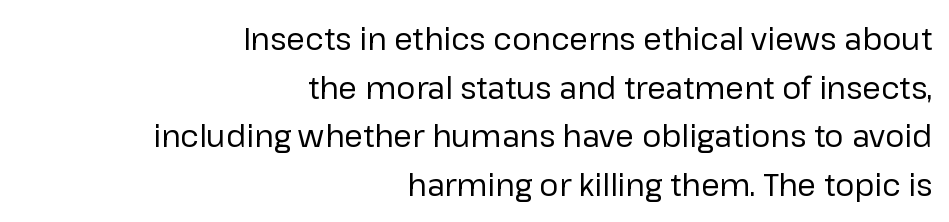
{"serif": "no", "italic": "no", "bold": "no", "weight": "regular", "width": "normal", "stroke_contrast": "low", "x_height": "medium", "monospaced": "no", "underline": "no", "align": "right", "line_spacing": "normal", "line_spacing_ratio": 1.62, "letter_spacing": "normal", "letter_spacing_em": 0.0, "glyph_px": 30}
